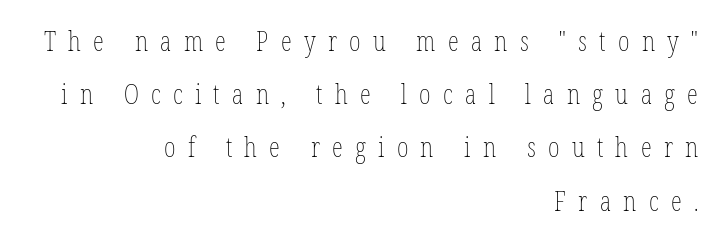
{"italic": "no", "bold": "no", "weight": "thin", "width": "condensed", "stroke_contrast": "low", "x_height": "medium", "monospaced": "no", "underline": "no", "align": "right", "line_spacing": "loose", "line_spacing_ratio": 1.9, "letter_spacing": "wide", "letter_spacing_em": 0.44, "glyph_px": 28}
